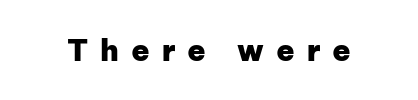
The image shows 30 px heavy sans-serif type, upright; set unusually wide letter spacing (+0.4 em), not underlined; low stroke contrast and a medium x-height.
